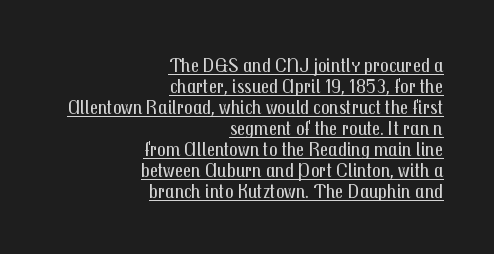
The sample's only ornament is a line tracing under the words. Honestly, the rows look squashed on top of each other. Does extra space separate the letters? No, they use regular spacing. Designer's note — italics off, roman on. Letters have the restrained weight of plain body copy at most. Compared with a flush-left layout, this one pins lines to the opposite, right side.
